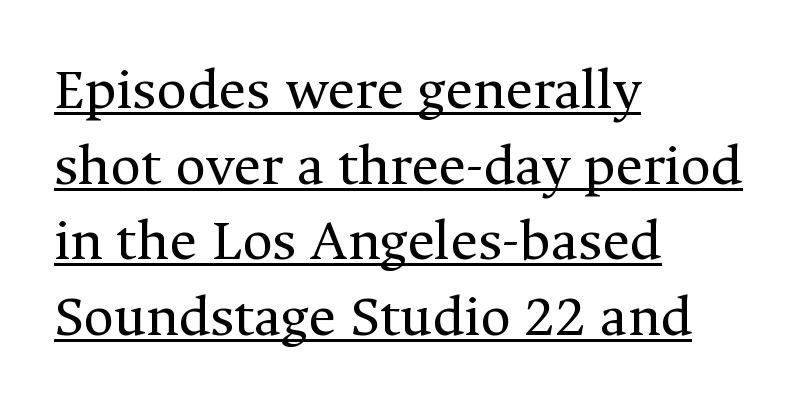
Caption: face not bold, strokes unweighted. The passage shown is typed in a proportional face where columns would drift. The letters stand upright; this is a roman face. Underlined type. Regarding leading, the lines here are spaced in the standard way.
